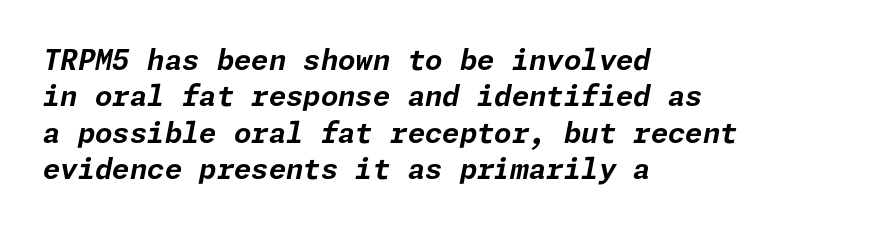
The image shows 28 px bold type, italic (leaning right); set left-aligned, normal line spacing (1.3x), normal letter spacing, not underlined; low stroke contrast and a medium x-height.
